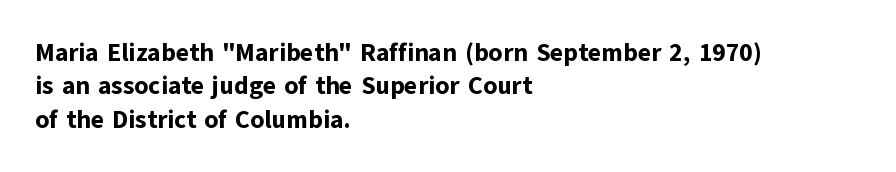
Q: Is the text bold? A: Yes.
Q: Is the text italic (slanted)? A: No, it is upright.
Q: Is the text underlined? A: No.
Q: How is the paragraph aligned? A: Left-aligned.
Q: Is the spacing between letters normal or unusually wide? A: Normal.
Q: Is the spacing between lines tight, normal or loose? A: Normal.
